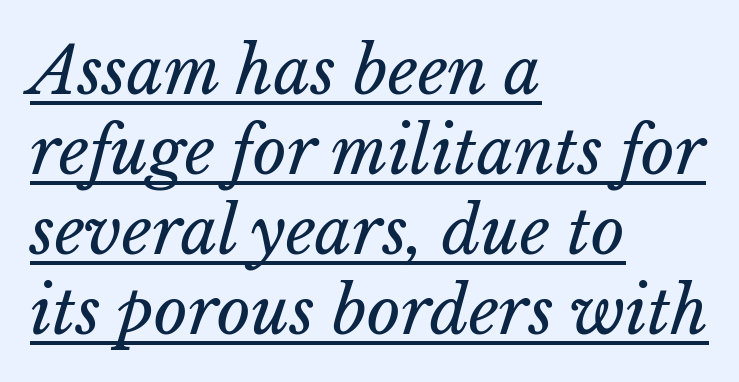
The image shows 65 px regular-weight type, italic (leaning right); set left-aligned, line spacing 1.23x, normal letter spacing, underlined; low stroke contrast and a medium x-height.
